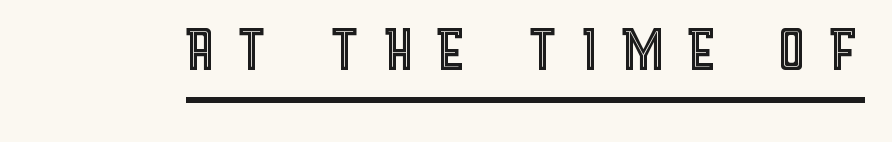
{"italic": "no", "width": "condensed", "x_height": "large", "monospaced": "no", "underline": "yes", "letter_spacing": "wide", "letter_spacing_em": 0.25, "glyph_px": 77}
